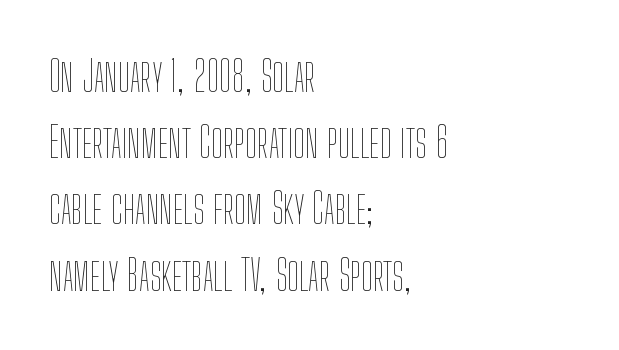
In terms of leading, this rendering sits right in the middle. Every character sits straight up, as roman type does. One-word summary of the alignment: left. Each letter keeps its own natural width here, so spacing adapts to shape.
